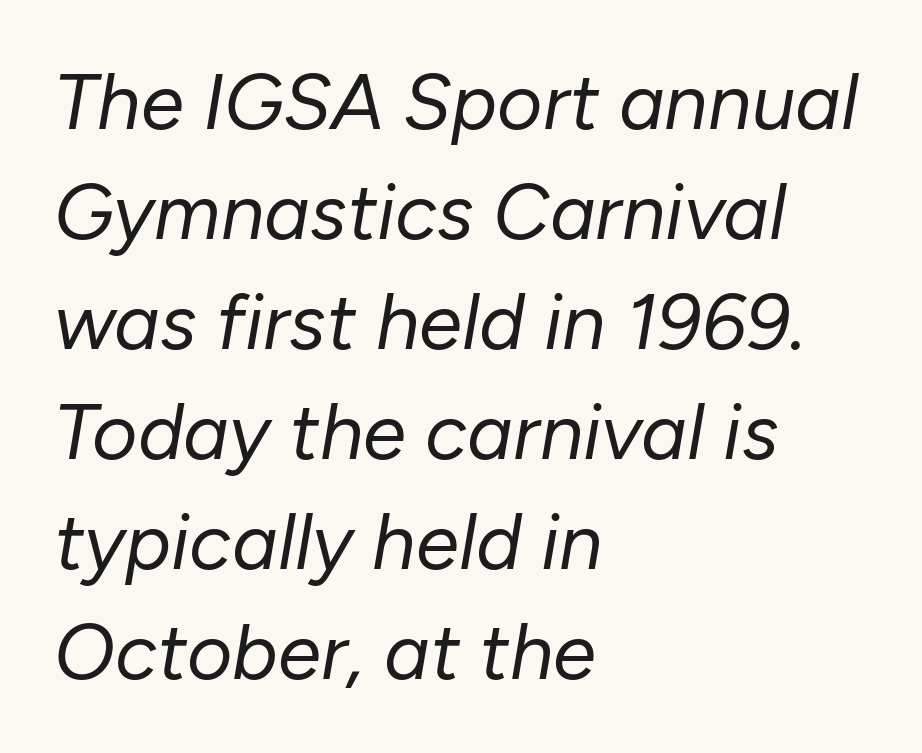
The image shows 78 px regular-weight type, italic (leaning right); set left-aligned, normal line spacing (1.41x), normal letter spacing, not underlined; low stroke contrast and a medium x-height.
